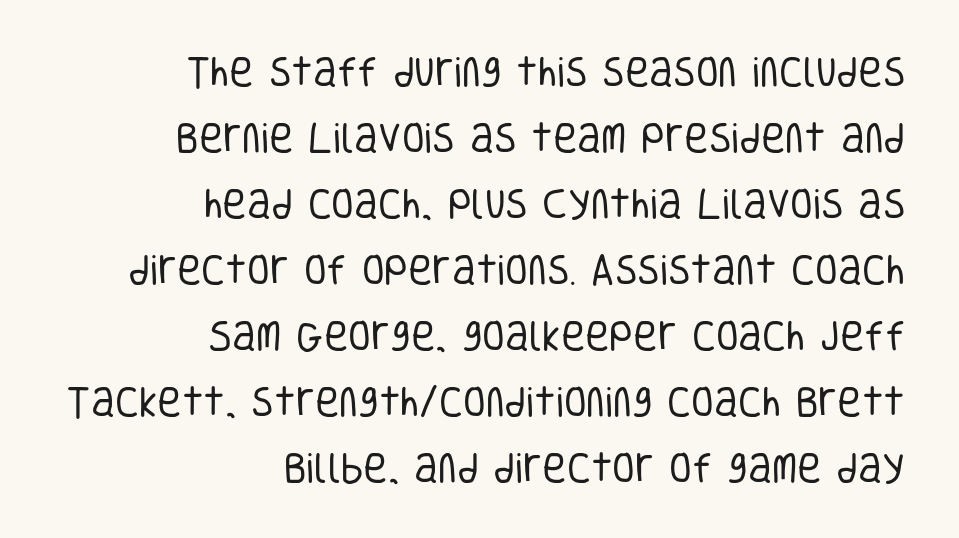
The strip under each line holds only bare page. This is sans-serif lettering, the kind often seen on screens and signage. The ragged edge is on the left, which tells us the setting is flush right. Ordinary non-slanted type is in use.
